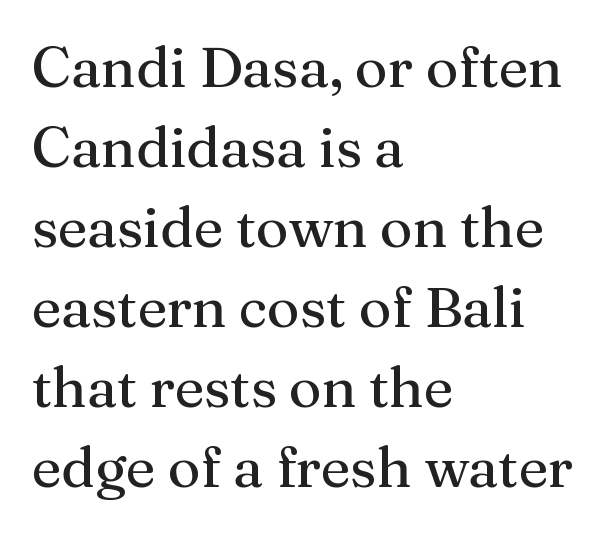
The image shows 56 px serif type, upright; set left-aligned, normal line spacing (1.43x), normal letter spacing, not underlined; medium stroke contrast and a medium x-height.
